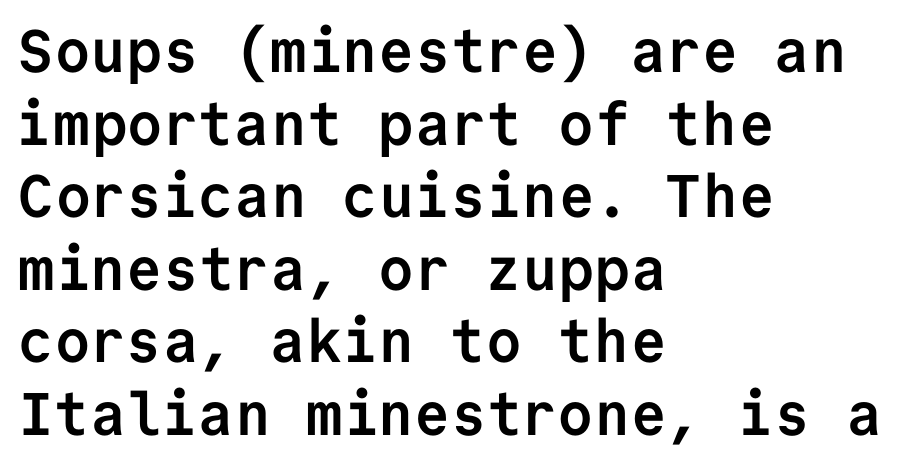
{"serif": "no", "italic": "no", "bold": "yes", "weight": "semibold", "width": "normal", "stroke_contrast": "low", "x_height": "medium", "monospaced": "yes", "underline": "no", "align": "left", "line_spacing_ratio": 1.21, "letter_spacing": "normal", "letter_spacing_em": 0.0, "glyph_px": 60}
